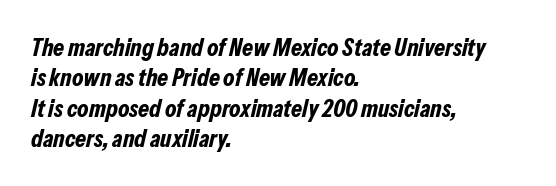
Q: Is the text bold? A: Yes.
Q: Is the text italic (slanted)? A: Yes, it leans right by about 13 degrees.
Q: Is the text underlined? A: No.
Q: How is the paragraph aligned? A: Left-aligned.
Q: Is the spacing between letters normal or unusually wide? A: Normal.
